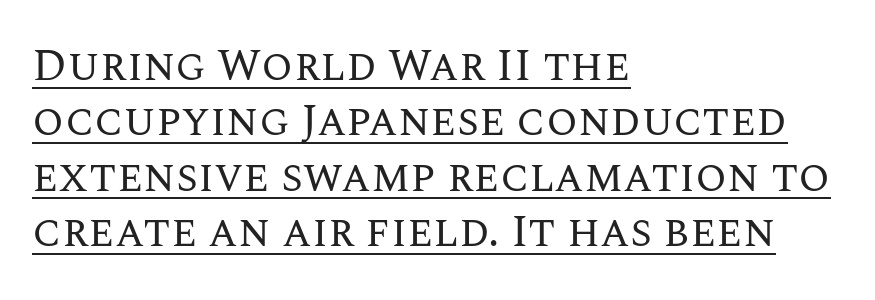
{"italic": "no", "bold": "no", "weight": "regular", "width": "normal", "stroke_contrast": "medium", "x_height": "large", "monospaced": "no", "underline": "yes", "align": "left", "line_spacing_ratio": 1.23, "letter_spacing": "normal", "letter_spacing_em": 0.0, "glyph_px": 45}
